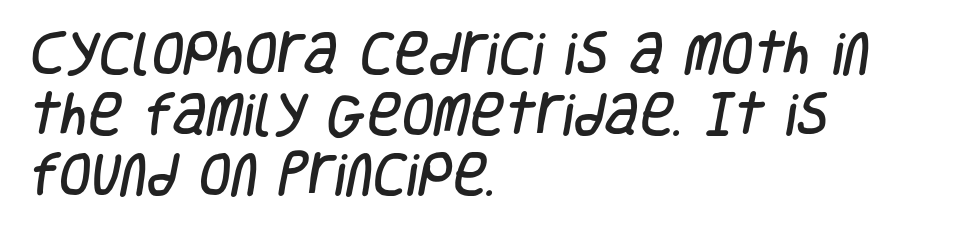
{"serif": "no", "width": "condensed", "stroke_contrast": "low", "x_height": "large", "monospaced": "no", "underline": "no", "align": "left", "line_spacing": "normal", "line_spacing_ratio": 1.29, "letter_spacing": "normal", "letter_spacing_em": 0.0, "glyph_px": 47}
